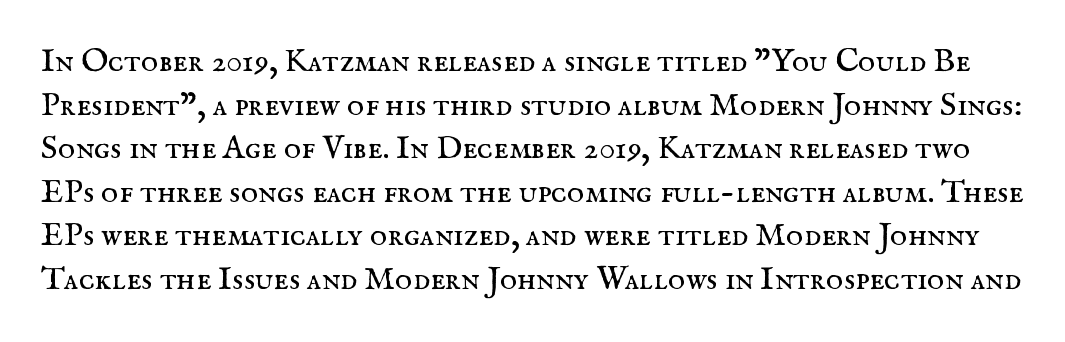
{"serif": "yes", "italic": "no", "bold": "no", "weight": "regular", "width": "normal", "stroke_contrast": "medium", "x_height": "small", "monospaced": "no", "underline": "no", "line_spacing": "normal", "line_spacing_ratio": 1.32, "letter_spacing": "normal", "letter_spacing_em": 0.0, "glyph_px": 33}
